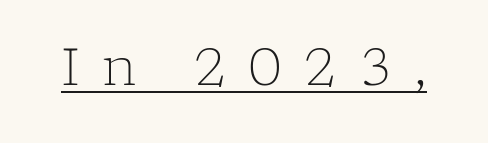
Q: Is the text bold? A: No.
Q: Is the text italic (slanted)? A: No, it is upright.
Q: Is the typeface a serif or a sans-serif typeface? A: Serif.
Q: Is the text underlined? A: Yes.
Q: Is the spacing between letters normal or unusually wide? A: Unusually wide.
Q: Width (condensed, normal, or wide)? A: Normal.
Q: Stroke contrast? A: Low.
Q: x-height? A: Medium.
Q: Monospaced? A: No.
